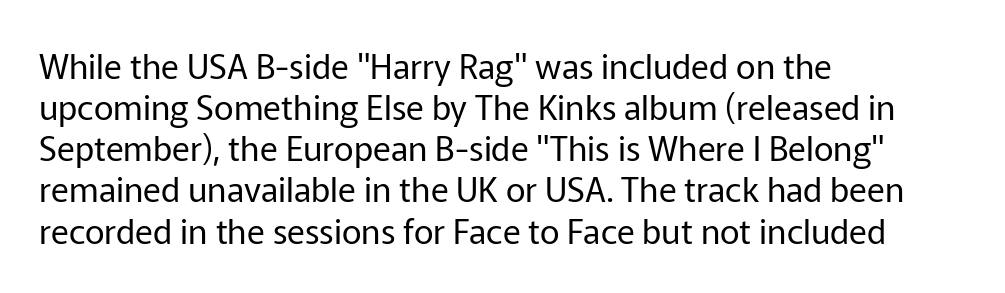
{"serif": "no", "italic": "no", "bold": "no", "weight": "regular", "width": "normal", "stroke_contrast": "low", "x_height": "medium", "monospaced": "no", "underline": "no", "align": "left", "line_spacing_ratio": 1.21, "letter_spacing": "normal", "letter_spacing_em": 0.0, "glyph_px": 34}
